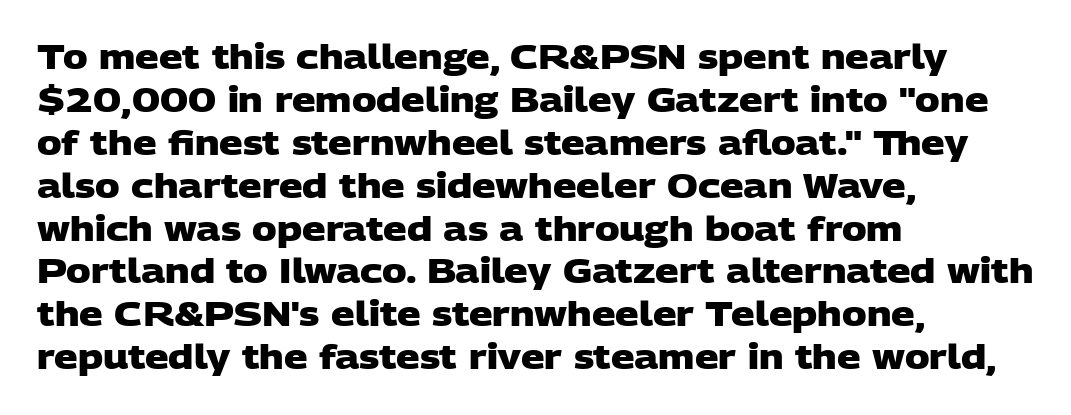
Heavy-handed strokes throughout: this text is bold. If you measured baseline to baseline, you'd find a middling distance. A classic flush-left, rag-right setting is used for this passage. Underlining? Definitely not there.
